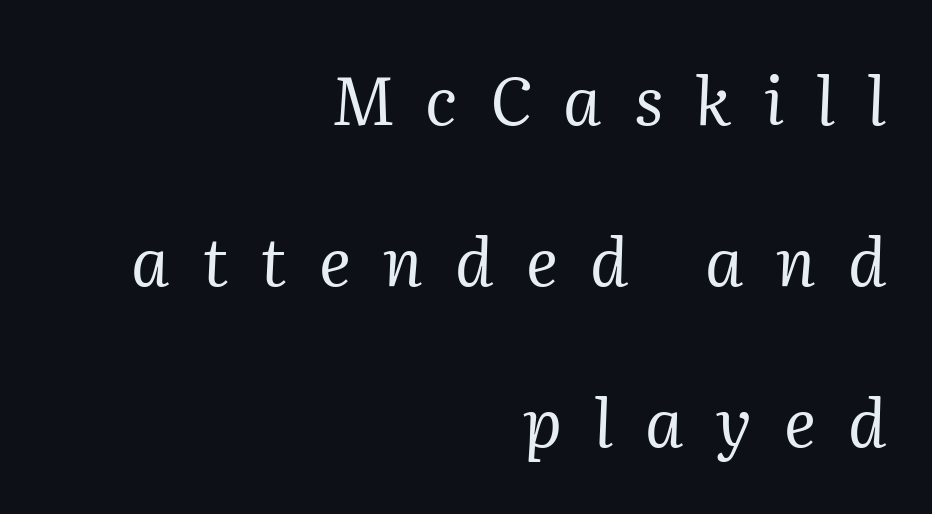
{"serif": "yes", "italic": "yes", "lean": "right", "slant_degrees": 2, "bold": "no", "weight": "regular", "width": "normal", "stroke_contrast": "medium", "x_height": "medium", "monospaced": "no", "underline": "no", "align": "right", "line_spacing": "loose", "line_spacing_ratio": 2.4, "letter_spacing": "wide", "letter_spacing_em": 0.48, "glyph_px": 67}
